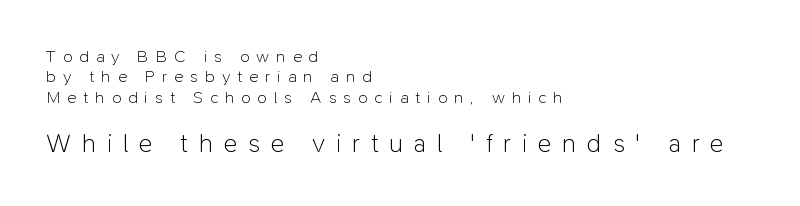
Q: Is the text bold? A: No.
Q: Is the text italic (slanted)? A: No, it is upright.
Q: Is the text underlined? A: No.
Q: How is the paragraph aligned? A: Left-aligned.
Q: Is the spacing between letters normal or unusually wide? A: Unusually wide.
Q: Which block of text is set in a larger size, the first (top) or the second (bottom)? A: The second (bottom) one.
